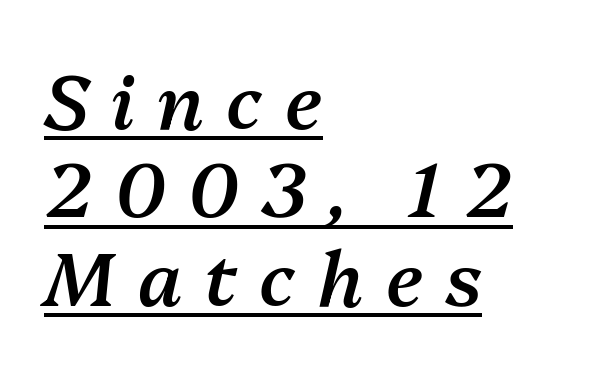
{"italic": "yes", "lean": "right", "slant_degrees": 13, "bold": "semi", "weight": "semibold", "width": "normal", "stroke_contrast": "medium", "x_height": "medium", "monospaced": "no", "underline": "yes", "align": "left", "line_spacing_ratio": 1.18, "letter_spacing": "wide", "letter_spacing_em": 0.3, "glyph_px": 75}
